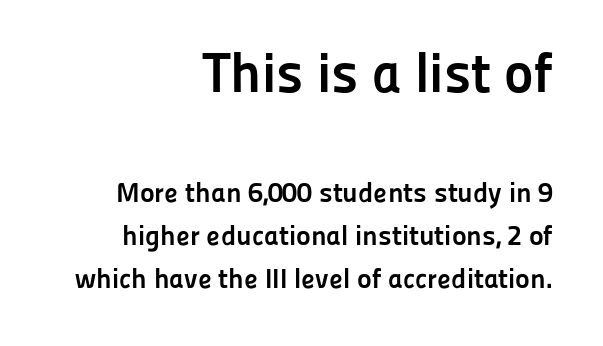
Q: Is the text bold? A: Yes.
Q: Is the text italic (slanted)? A: No, it is upright.
Q: Is the typeface a serif or a sans-serif typeface? A: Sans-serif.
Q: Is the text underlined? A: No.
Q: How is the paragraph aligned? A: Right-aligned.
Q: Is the spacing between letters normal or unusually wide? A: Normal.
Q: Is the spacing between lines tight, normal or loose? A: Normal.
Q: Which block of text is set in a larger size, the first (top) or the second (bottom)? A: The first (top) one.
Q: Width (condensed, normal, or wide)? A: Normal.
Q: Stroke contrast? A: Low.
Q: x-height? A: Medium.
Q: Monospaced? A: No.
